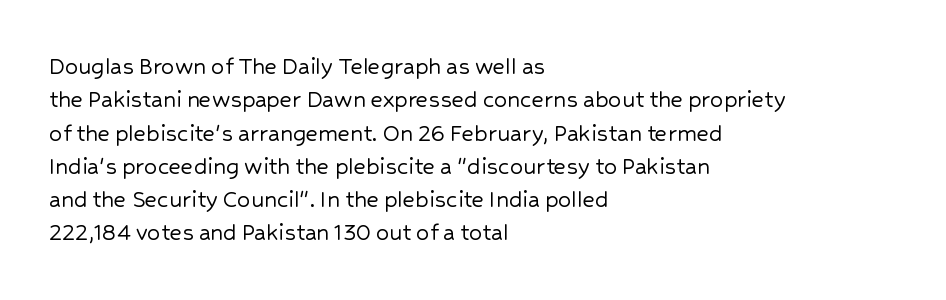
{"italic": "no", "underline": "no", "align": "left", "line_spacing": "normal", "line_spacing_ratio": 1.28, "letter_spacing": "normal", "letter_spacing_em": 0.0, "glyph_px": 26}
